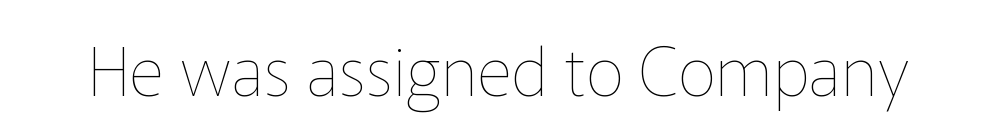
The image shows 68 px thin type, upright; set normal letter spacing, not underlined; low stroke contrast and a medium x-height.
